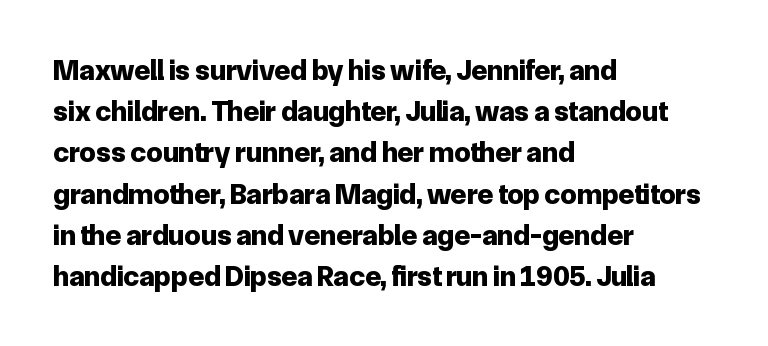
{"serif": "no", "italic": "no", "bold": "yes", "weight": "bold", "width": "normal", "stroke_contrast": "low", "x_height": "medium", "monospaced": "no", "underline": "no", "align": "left", "line_spacing": "normal", "line_spacing_ratio": 1.42, "letter_spacing": "normal", "letter_spacing_em": 0.0, "glyph_px": 29}
